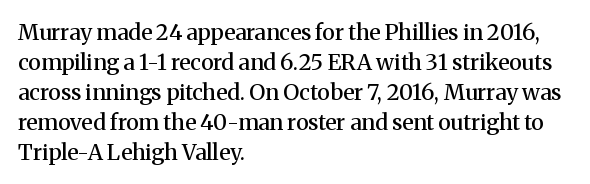
The image shows 22 px text type, upright; set left-aligned, normal line spacing (1.36x), normal letter spacing, not underlined.
